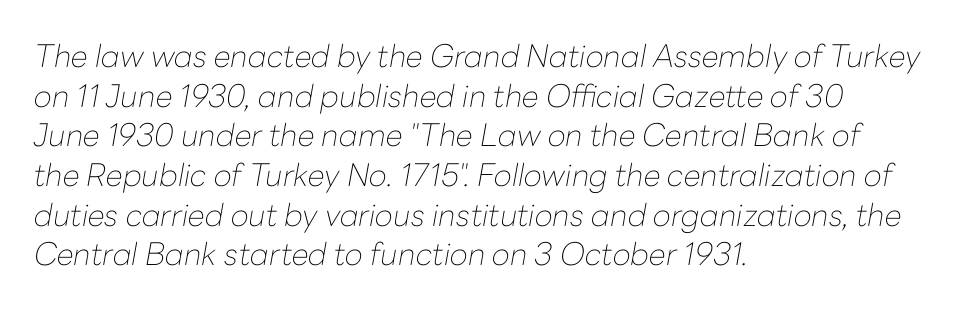
The image shows 31 px thin type, italic (leaning right); set left-aligned, normal line spacing (1.28x), normal letter spacing, not underlined; low stroke contrast and a medium x-height.
